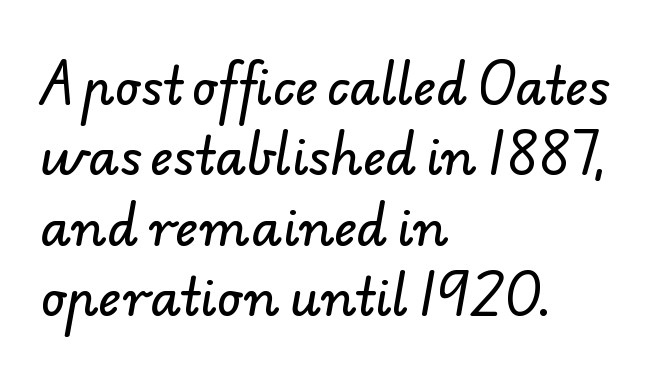
The rendering uses natural spacing where letterforms have individual widths. These lines sit exactly where default settings would place them. The rendering shows plain stroke endings on the letterforms — a sans-serif design. All the whitespace from short lines collects on the right.
